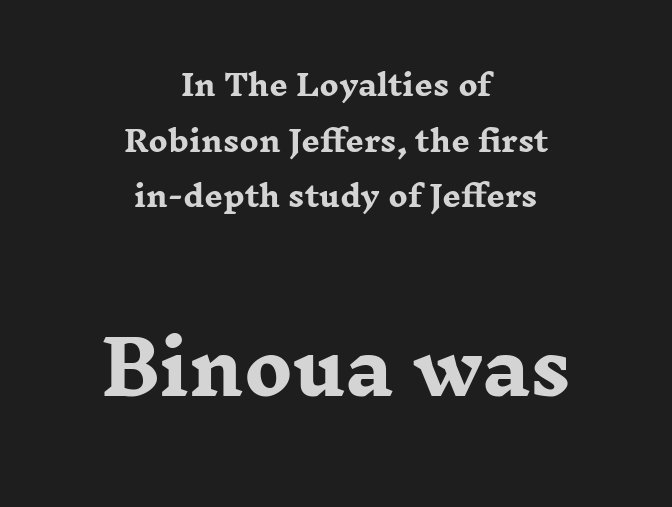
The passage shown is typed in a proportional face where columns would drift. Inter-character spacing is left at the font's built-in metrics. Strokes here are thick enough to call this a true bold. Line starts and ends both wander, symmetrically.
